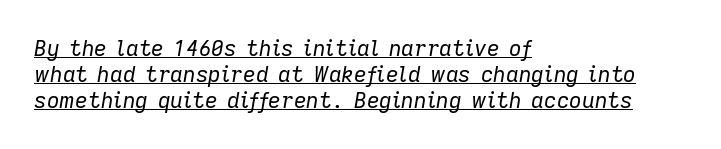
The image shows 22 px text type, italic (leaning right); set left-aligned, line spacing 1.19x, normal letter spacing, underlined.
